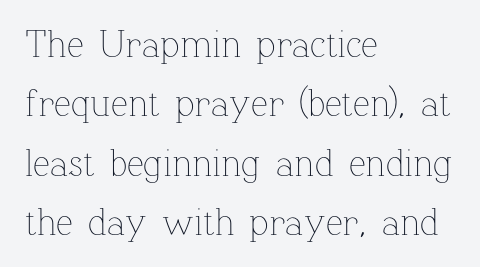
The image shows 38 px thin type, upright; set left-aligned, normal line spacing (1.56x), normal letter spacing, not underlined; low stroke contrast and a medium x-height.
